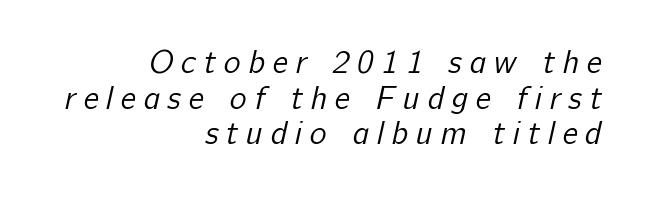
Q: Is the text bold? A: No.
Q: Is the typeface a serif or a sans-serif typeface? A: Sans-serif.
Q: Is the text underlined? A: No.
Q: How is the paragraph aligned? A: Right-aligned.
Q: Is the spacing between letters normal or unusually wide? A: Unusually wide.
Q: Is the spacing between lines tight, normal or loose? A: Tight.
Q: Width (condensed, normal, or wide)? A: Normal.
Q: Stroke contrast? A: Low.
Q: x-height? A: Medium.
Q: Monospaced? A: No.
